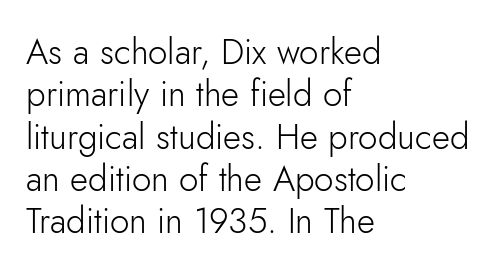
Q: Is the text bold? A: No.
Q: Is the text italic (slanted)? A: No, it is upright.
Q: Is the typeface a serif or a sans-serif typeface? A: Sans-serif.
Q: Is the text underlined? A: No.
Q: How is the paragraph aligned? A: Left-aligned.
Q: Is the spacing between letters normal or unusually wide? A: Normal.
Q: Width (condensed, normal, or wide)? A: Normal.
Q: Stroke contrast? A: Low.
Q: x-height? A: Small.
Q: Monospaced? A: No.
